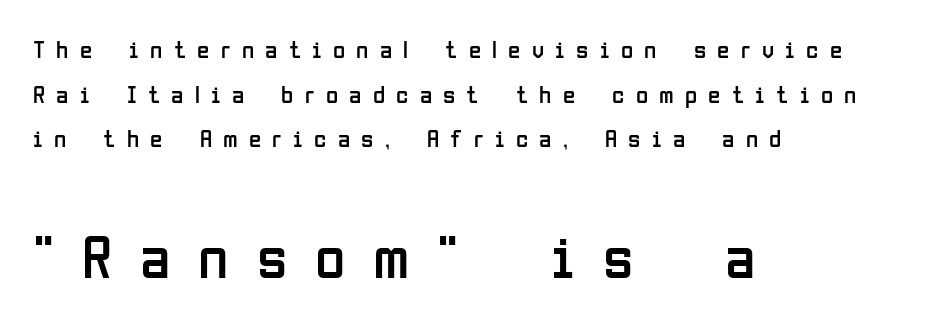
Q: Is the text bold? A: No.
Q: Is the text italic (slanted)? A: No, it is upright.
Q: Is the typeface a serif or a sans-serif typeface? A: Sans-serif.
Q: Is the text underlined? A: No.
Q: How is the paragraph aligned? A: Left-aligned.
Q: Is the spacing between letters normal or unusually wide? A: Unusually wide.
Q: Which block of text is set in a larger size, the first (top) or the second (bottom)? A: The second (bottom) one.
Q: Width (condensed, normal, or wide)? A: Condensed.
Q: Stroke contrast? A: Low.
Q: x-height? A: Medium.
Q: Monospaced? A: No.
